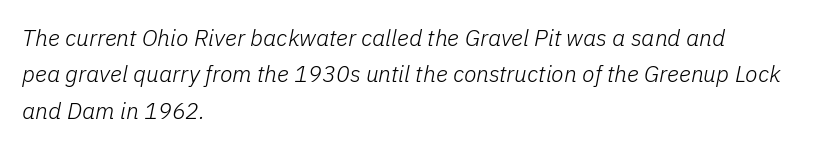
The image shows 23 px text type, italic (leaning right); set left-aligned, normal line spacing (1.58x), normal letter spacing, not underlined.
